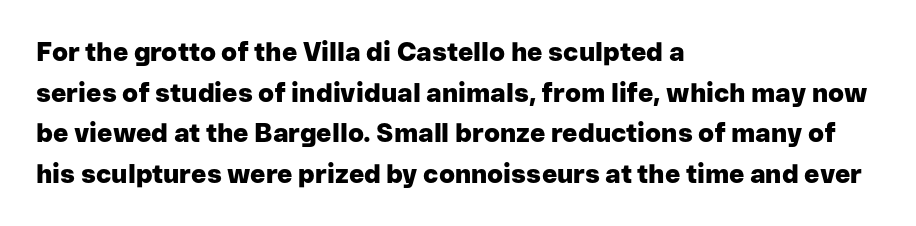
Students, note that the glyphs here touch the page at normal intervals. Lines of text with bare space underneath. Short and long lines alike share a common starting point at left. The font's upright variant was chosen for this text.
